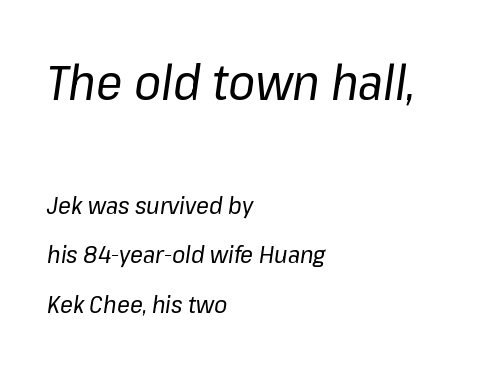
Q: Is the text bold? A: No.
Q: Is the text italic (slanted)? A: Yes, it leans right by about 8 degrees.
Q: Is the text underlined? A: No.
Q: How is the paragraph aligned? A: Left-aligned.
Q: Is the spacing between letters normal or unusually wide? A: Normal.
Q: Is the spacing between lines tight, normal or loose? A: Loose.
Q: Which block of text is set in a larger size, the first (top) or the second (bottom)? A: The first (top) one.
Q: Width (condensed, normal, or wide)? A: Normal.
Q: Stroke contrast? A: Low.
Q: x-height? A: Medium.
Q: Monospaced? A: No.
